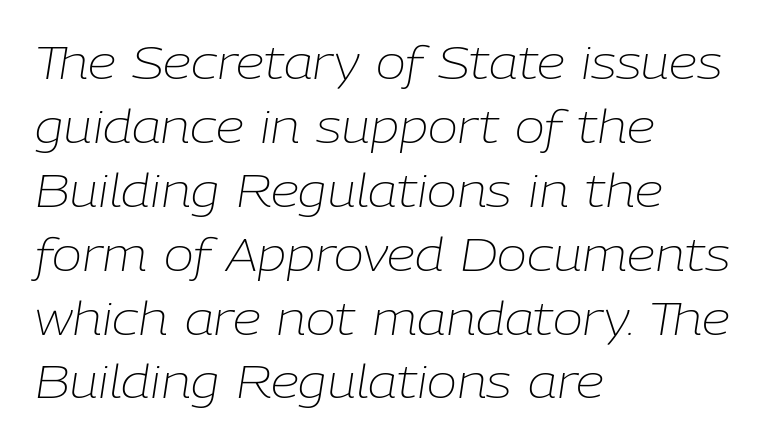
Nothing unusual about the tracking: characters are spaced as the font intends. A typesetter would call this proportional, since set widths differ per character. Does the leading feel generous? No, just average. Tall strokes in this sample are angled rather than plumb. The words here are not underlined. The font sits on the lighter half of the weight spectrum, regular included.
